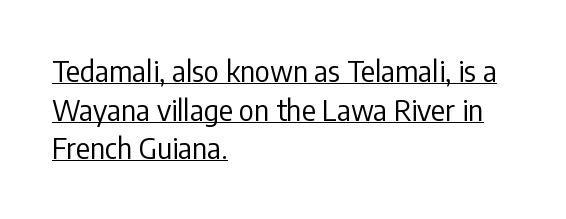
Is there much room between lines? A standard amount, neither cramped nor airy. Type style note: lacks serifs. Heaviness? Minimal to ordinary, like unemphasized prose. Is this a fixed-width face? No — the glyphs have proportional, varying widths. If you drew a line through each stem, it would be perfectly vertical.
